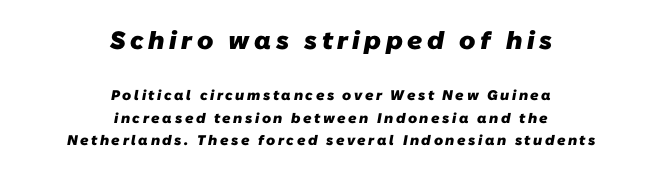
The image shows 25 px bold type; set centered, normal line spacing (1.63x), not underlined; the first (top) block is 1.79x larger.
